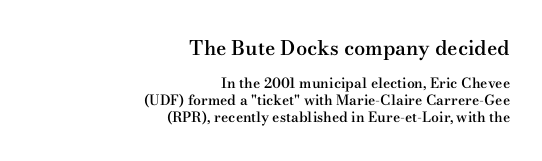
Q: Is the text bold? A: Semi-bold.
Q: Is the text italic (slanted)? A: No, it is upright.
Q: Is the text underlined? A: No.
Q: How is the paragraph aligned? A: Right-aligned.
Q: Is the spacing between letters normal or unusually wide? A: Normal.
Q: Which block of text is set in a larger size, the first (top) or the second (bottom)? A: The first (top) one.
